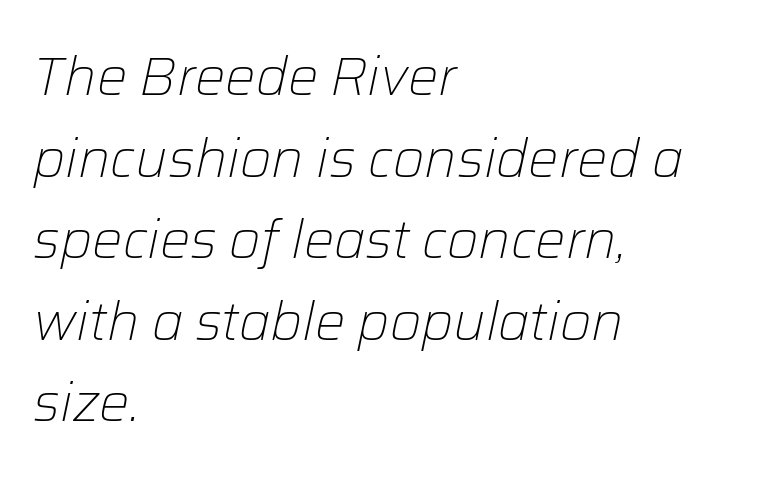
The image shows 54 px light type, italic (leaning right); set left-aligned, normal line spacing (1.51x), normal letter spacing, not underlined; low stroke contrast and a medium x-height.
